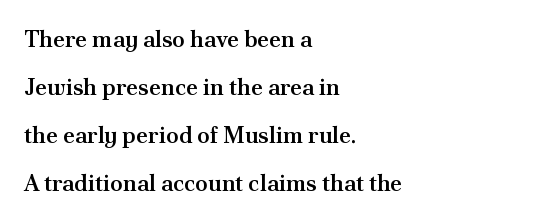
{"italic": "no", "bold": "semi", "underline": "no", "align": "left", "line_spacing": "loose", "line_spacing_ratio": 2.08, "letter_spacing": "normal", "letter_spacing_em": 0.0, "glyph_px": 23}
